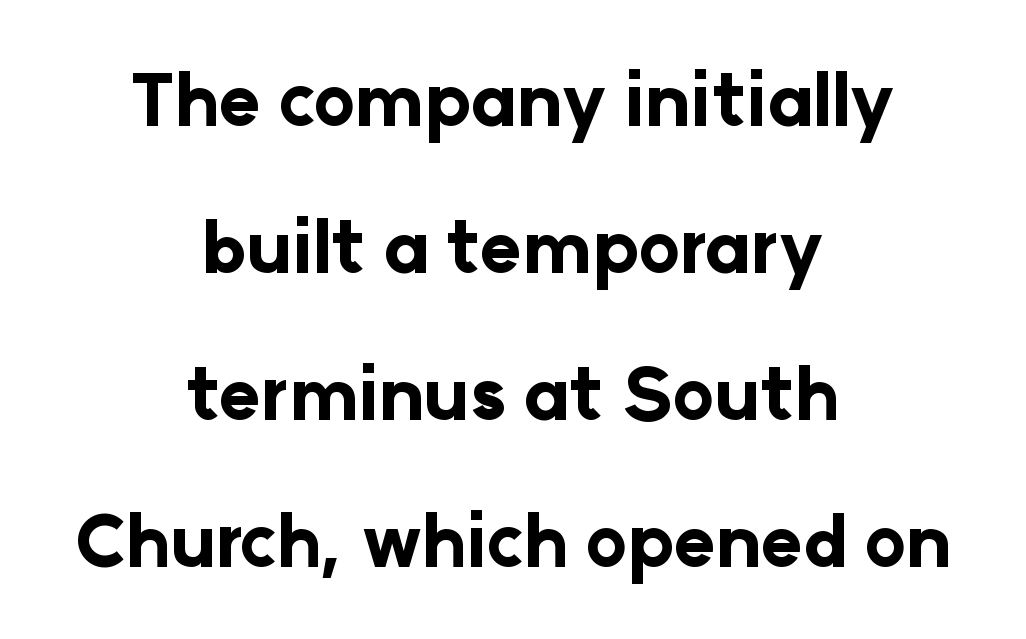
The image shows 71 px bold sans-serif type, upright; set centered, loose line spacing (2.07x), normal letter spacing, not underlined; low stroke contrast and a medium x-height.
